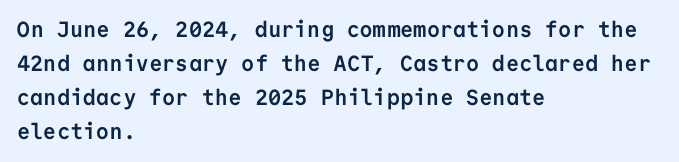
Underline: absent. Default kerning and tracking; the words read as compact shapes. Successive baselines arrive at the customary interval. You can tell it's not italic because the verticals are truly vertical. One-word summary of the alignment: left. These lines carry a lot of weight — the face is fully bold.
